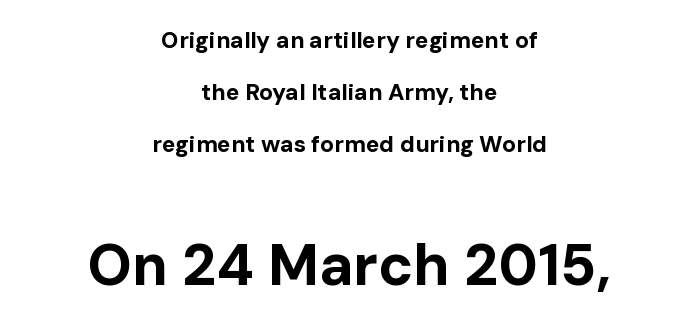
The letters stand upright; this is a roman face. Casual observation: everything's sitting right in the middle. The second block has been scaled up relative to the first. These lines are rendered in a variable-pitch font.
